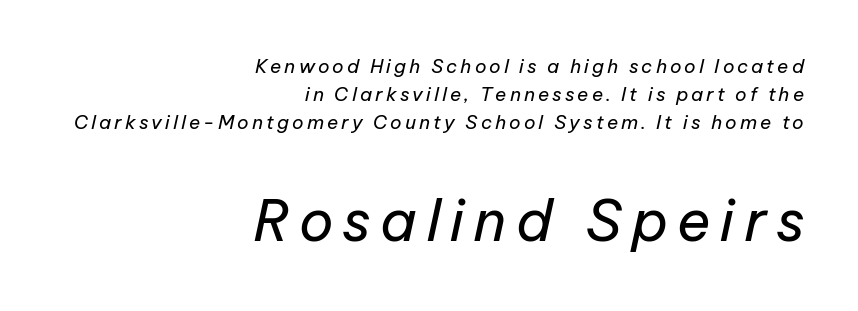
The image shows 57 px regular-weight type, italic (leaning right); set right-aligned, normal line spacing (1.48x), not underlined; the second (bottom) block is 3.0x larger; low stroke contrast and a medium x-height.
